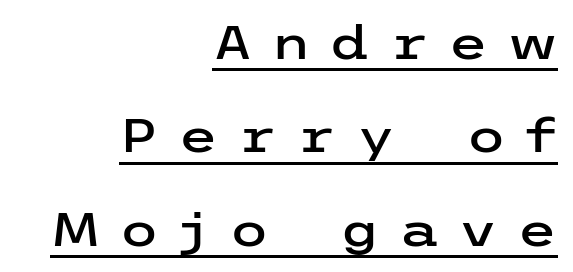
The letterforms stand isolated, each surrounded by extra space. Classification — sans serif. The paragraph shown leans on its right margin. Designer's note — italics off, roman on. You can see a thin bar hugging the bottom of the glyphs. Rows of type keep a wide berth in the vertical direction.
